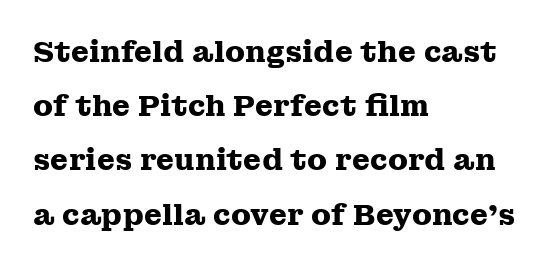
The image shows 29 px heavy, wide serif type, upright; set left-aligned, line spacing 1.87x, normal letter spacing, not underlined; medium stroke contrast and a medium x-height.
